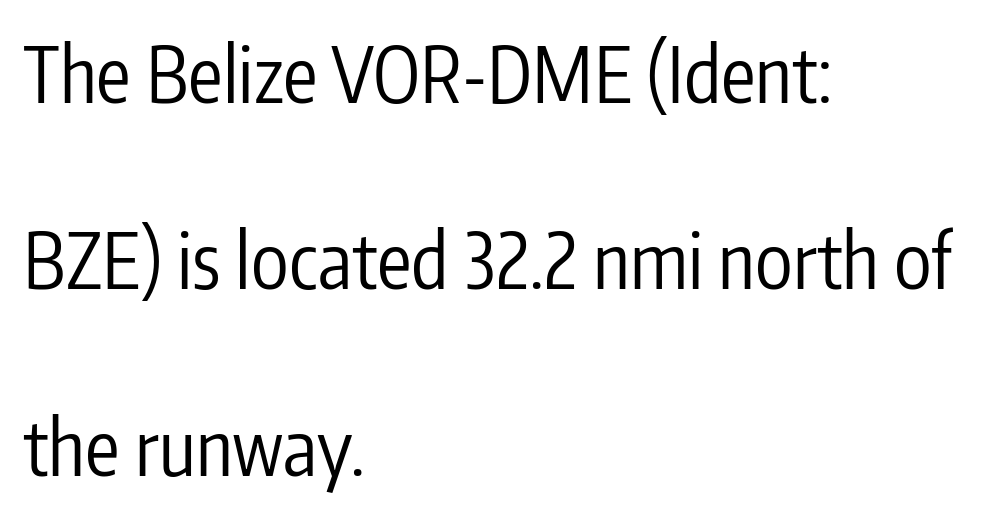
{"serif": "no", "italic": "no", "bold": "no", "weight": "regular", "width": "condensed", "stroke_contrast": "low", "x_height": "medium", "monospaced": "no", "underline": "no", "align": "left", "line_spacing": "loose", "line_spacing_ratio": 2.42, "letter_spacing": "normal", "letter_spacing_em": 0.0, "glyph_px": 77}
